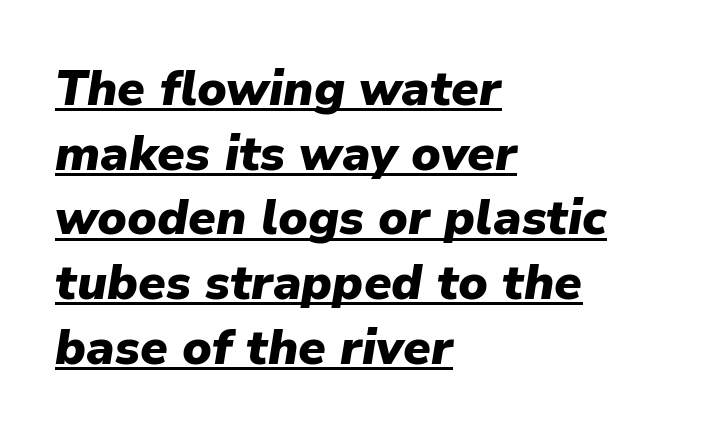
These characters rest on top of a visible drawn line. The text carries the slant typical of an italic or oblique font. The rag falls on the right side of this text block. How are the letters spaced? Ordinarily, with no added tracking. Thick stems and heavy bowls — unmistakably bold.
